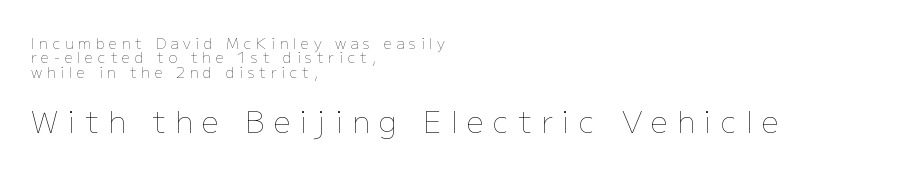
{"italic": "no", "bold": "no", "weight": "thin", "width": "normal", "stroke_contrast": "low", "x_height": "medium", "monospaced": "no", "underline": "no", "align": "left", "line_spacing": "tight", "line_spacing_ratio": 0.96, "letter_spacing": "wide", "letter_spacing_em": 0.3, "larger_block": "second", "size_ratio": 2.0, "glyph_px": 30}
